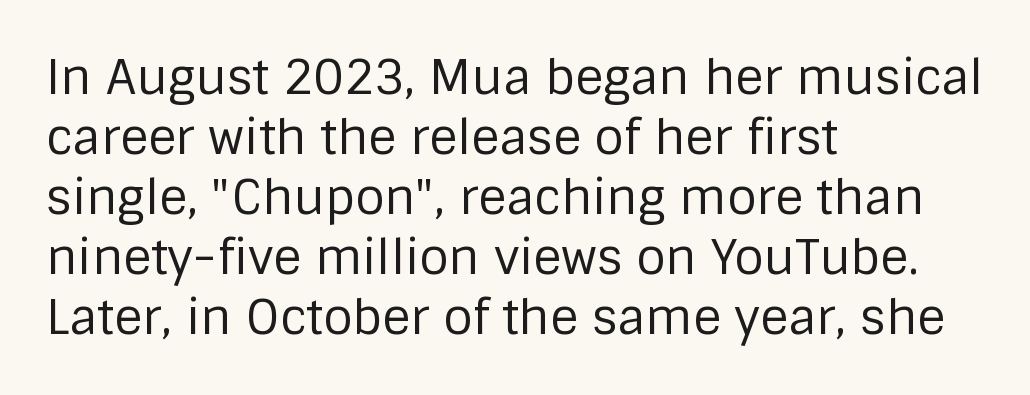
{"serif": "no", "italic": "no", "bold": "no", "weight": "regular", "width": "normal", "stroke_contrast": "low", "x_height": "large", "monospaced": "no", "underline": "no", "align": "left", "line_spacing": "normal", "line_spacing_ratio": 1.25, "letter_spacing": "normal", "letter_spacing_em": 0.0, "glyph_px": 48}
